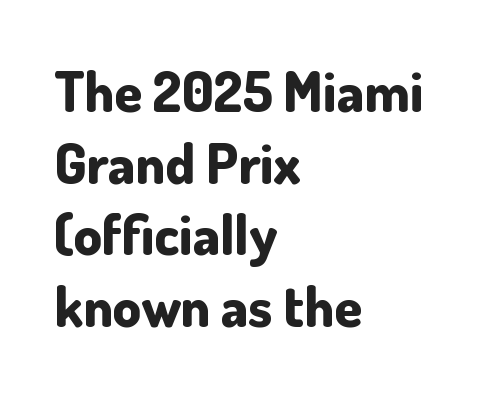
Q: Is the text bold? A: Yes.
Q: Is the text italic (slanted)? A: No, it is upright.
Q: Is the typeface a serif or a sans-serif typeface? A: Sans-serif.
Q: Is the text underlined? A: No.
Q: How is the paragraph aligned? A: Left-aligned.
Q: Is the spacing between letters normal or unusually wide? A: Normal.
Q: Is the spacing between lines tight, normal or loose? A: Normal.
Q: Width (condensed, normal, or wide)? A: Normal.
Q: Stroke contrast? A: Low.
Q: x-height? A: Small.
Q: Monospaced? A: No.
